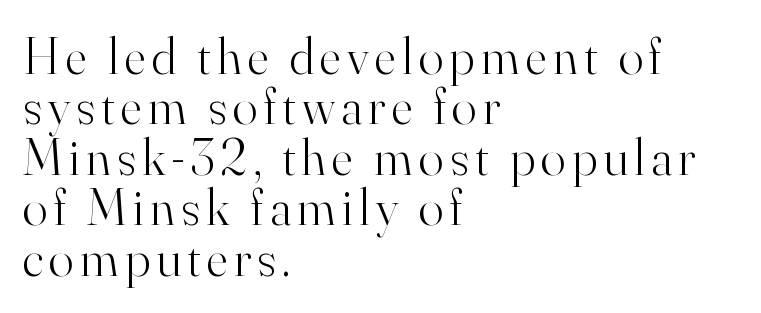
Q: Is the text bold? A: No.
Q: Is the text italic (slanted)? A: No, it is upright.
Q: Is the typeface a serif or a sans-serif typeface? A: Serif.
Q: Is the text underlined? A: No.
Q: How is the paragraph aligned? A: Left-aligned.
Q: Is the spacing between lines tight, normal or loose? A: Tight.
Q: Width (condensed, normal, or wide)? A: Normal.
Q: Stroke contrast? A: High.
Q: x-height? A: Small.
Q: Monospaced? A: No.
